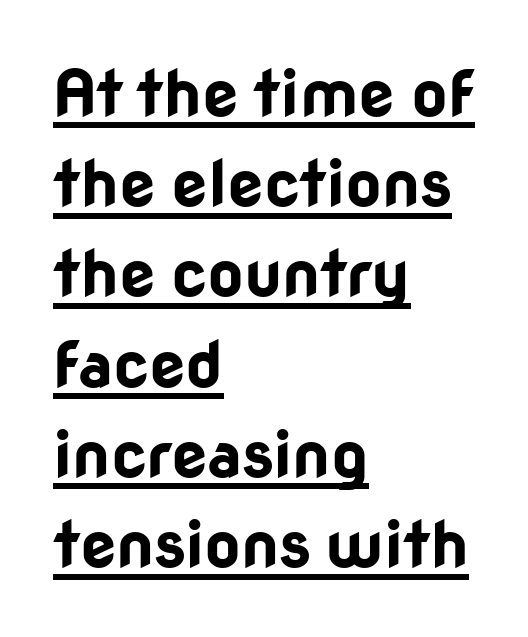
Q: Is the text bold? A: Yes.
Q: Is the text italic (slanted)? A: No, it is upright.
Q: Is the typeface a serif or a sans-serif typeface? A: Sans-serif.
Q: Is the text underlined? A: Yes.
Q: How is the paragraph aligned? A: Left-aligned.
Q: Is the spacing between letters normal or unusually wide? A: Normal.
Q: Is the spacing between lines tight, normal or loose? A: Normal.
Q: Width (condensed, normal, or wide)? A: Normal.
Q: Stroke contrast? A: Low.
Q: x-height? A: Medium.
Q: Monospaced? A: No.
